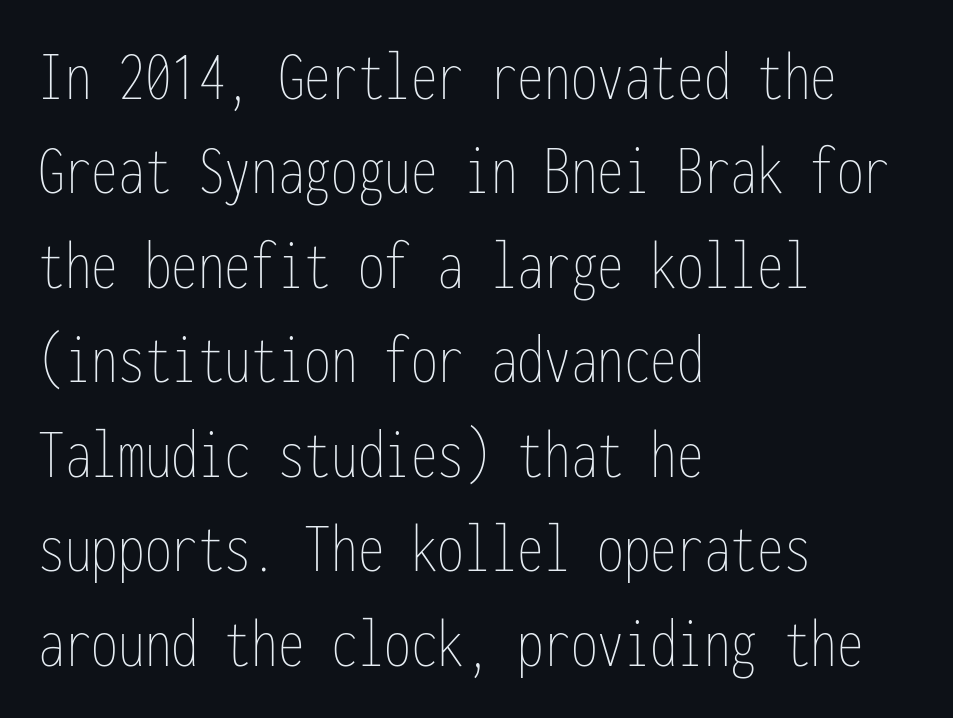
{"italic": "no", "bold": "no", "weight": "thin", "width": "condensed", "stroke_contrast": "low", "x_height": "medium", "monospaced": "yes", "underline": "no", "align": "left", "line_spacing": "normal", "line_spacing_ratio": 1.33, "letter_spacing": "normal", "letter_spacing_em": 0.0, "glyph_px": 71}
